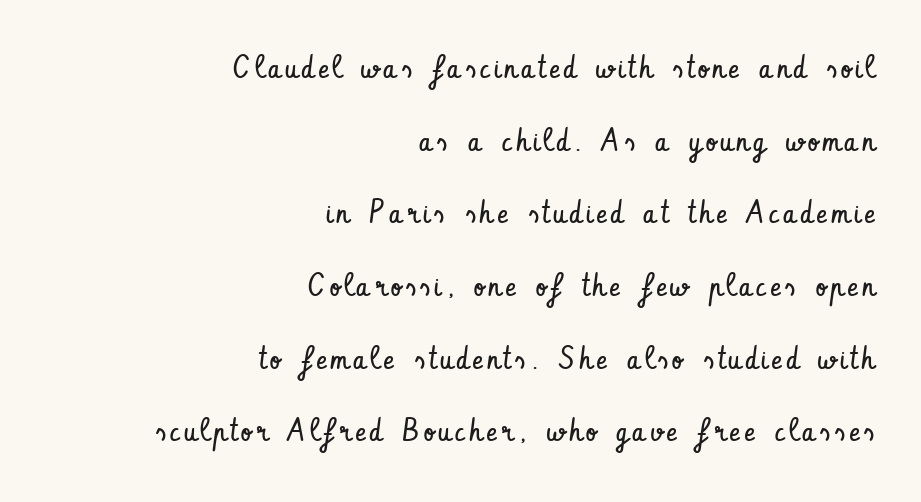
{"serif": "no", "italic": "no", "bold": "no", "weight": "regular", "width": "condensed", "stroke_contrast": "low", "x_height": "small", "monospaced": "no", "underline": "no", "align": "right", "line_spacing": "loose", "line_spacing_ratio": 2.27, "glyph_px": 32}
